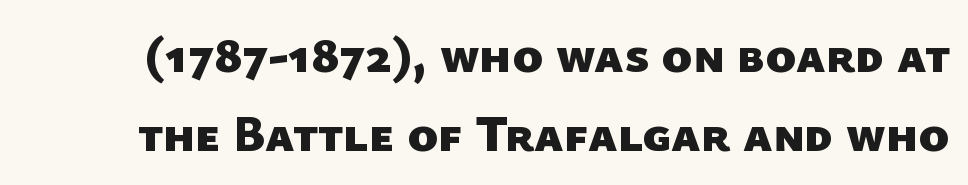
Q: Is the text bold? A: Yes.
Q: Is the typeface a serif or a sans-serif typeface? A: Sans-serif.
Q: Is the text underlined? A: No.
Q: Is the spacing between letters normal or unusually wide? A: Normal.
Q: Is the spacing between lines tight, normal or loose? A: Normal.
Q: Width (condensed, normal, or wide)? A: Normal.
Q: Stroke contrast? A: Low.
Q: x-height? A: Medium.
Q: Monospaced? A: No.
